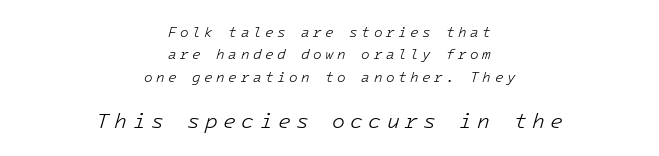
Q: Is the text bold? A: No.
Q: Is the text italic (slanted)? A: Yes, it leans right by about 16 degrees.
Q: Is the text underlined? A: No.
Q: How is the paragraph aligned? A: Centered.
Q: Is the spacing between letters normal or unusually wide? A: Unusually wide.
Q: Is the spacing between lines tight, normal or loose? A: Normal.
Q: Which block of text is set in a larger size, the first (top) or the second (bottom)? A: The second (bottom) one.
